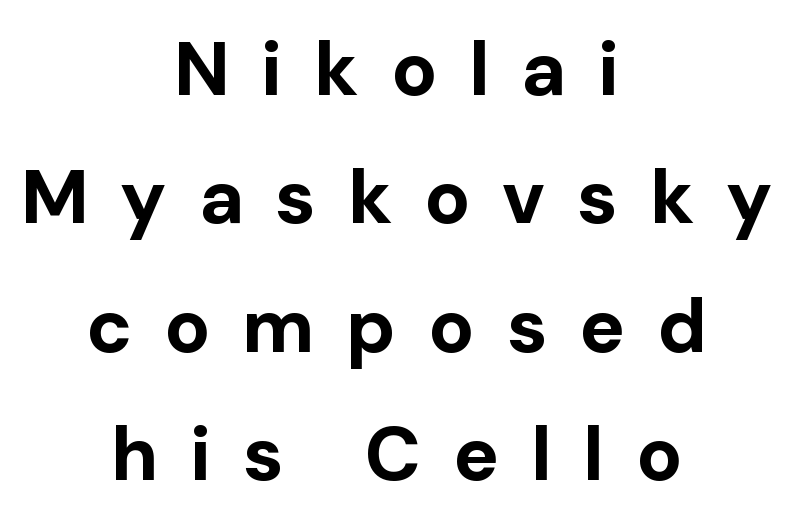
{"serif": "no", "italic": "no", "bold": "yes", "weight": "bold", "width": "normal", "stroke_contrast": "low", "x_height": "medium", "monospaced": "no", "underline": "no", "align": "center", "line_spacing": "normal", "line_spacing_ratio": 1.69, "letter_spacing": "wide", "letter_spacing_em": 0.42, "glyph_px": 76}
